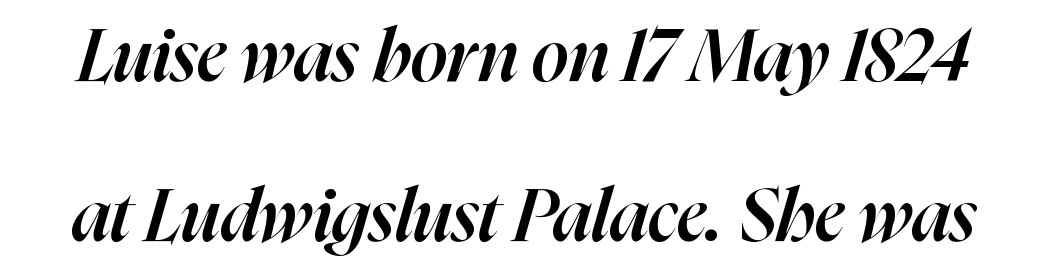
Descender tails drop into unmarked territory. This is oblique type, the kind used for emphasis or titles. The horizontal fit of the characters is conventional and even. A typesetter would call this proportional, since set widths differ per character. The rendering uses a semibold face; strokes are thickened but not to full bold.
